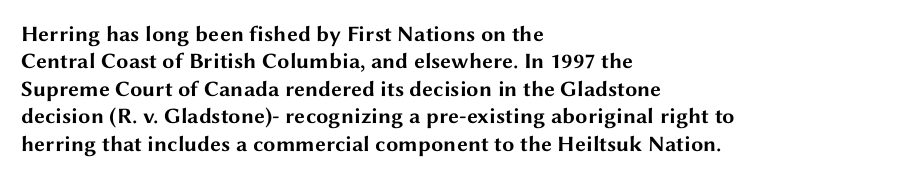
Q: Is the text bold? A: Yes.
Q: Is the text italic (slanted)? A: No, it is upright.
Q: Is the text underlined? A: No.
Q: How is the paragraph aligned? A: Left-aligned.
Q: Is the spacing between letters normal or unusually wide? A: Normal.
Q: Is the spacing between lines tight, normal or loose? A: Normal.
